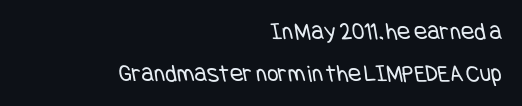
The image shows 25 px text type; set right-aligned, normal line spacing (1.7x), normal letter spacing, not underlined.
